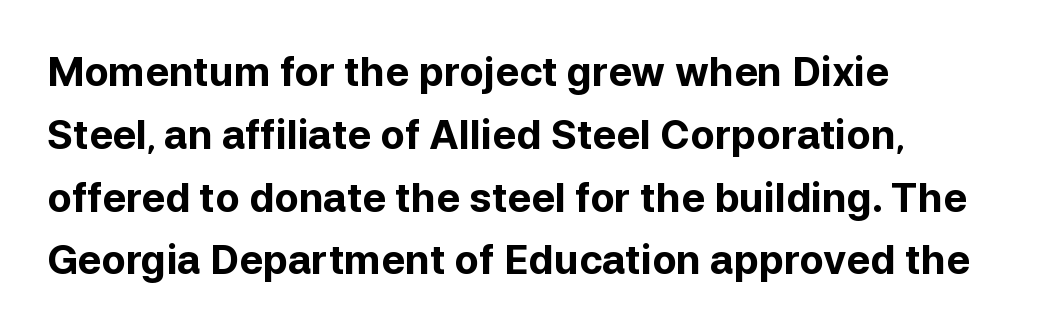
The image shows 40 px bold sans-serif type, upright; set left-aligned, normal line spacing (1.57x), normal letter spacing, not underlined; low stroke contrast and a medium x-height.
